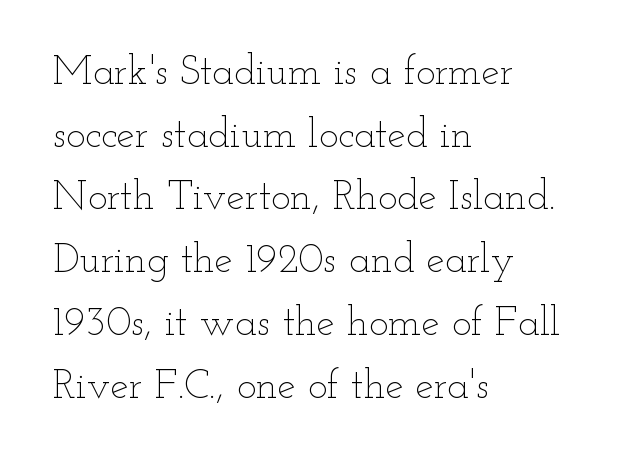
Whoever set this chose a conventional vertical rhythm. The typography opts for an upright posture over an oblique one. Students, note that the glyphs here touch the page at normal intervals. A quiet, ordinary-to-light weight characterises the typeface. Spacing verdict: proportional, widths tailored to each character.
